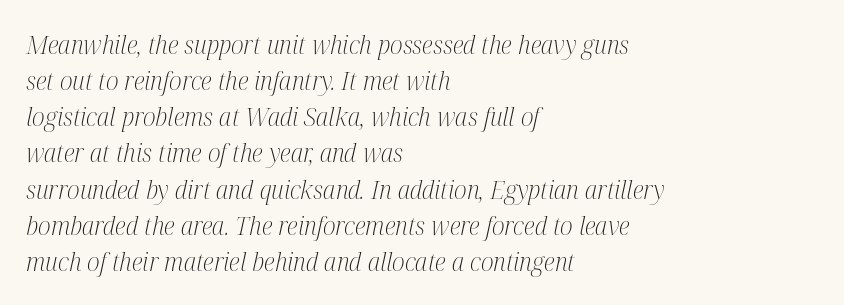
Q: Is the text bold? A: No.
Q: Is the text italic (slanted)? A: Yes, it leans right by about 12 degrees.
Q: Is the text underlined? A: No.
Q: How is the paragraph aligned? A: Left-aligned.
Q: Is the spacing between letters normal or unusually wide? A: Normal.
Q: Is the spacing between lines tight, normal or loose? A: Normal.
